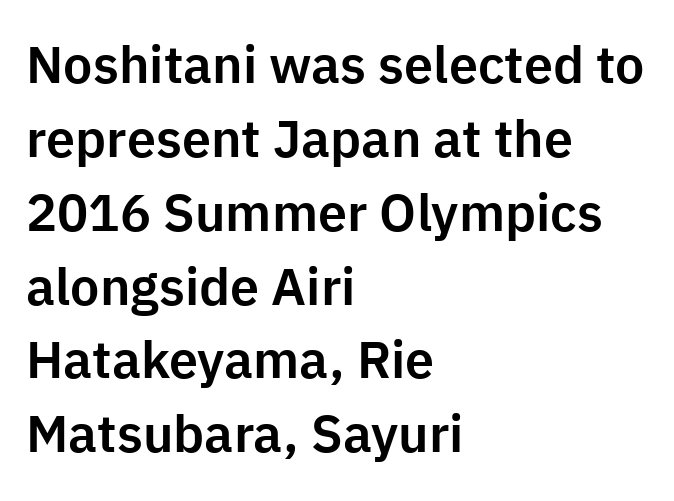
{"serif": "no", "italic": "no", "width": "normal", "stroke_contrast": "low", "x_height": "medium", "monospaced": "no", "underline": "no", "align": "left", "line_spacing": "normal", "line_spacing_ratio": 1.42, "letter_spacing": "normal", "letter_spacing_em": 0.0, "glyph_px": 52}
